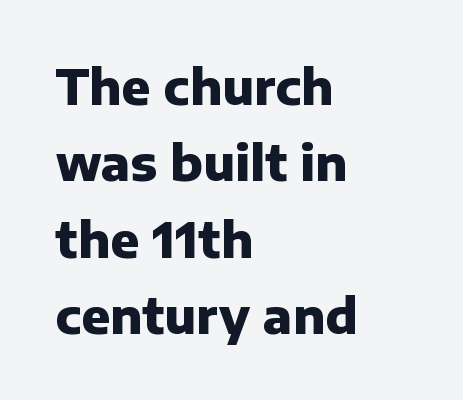
{"serif": "no", "italic": "no", "bold": "yes", "weight": "heavy", "width": "normal", "stroke_contrast": "low", "x_height": "medium", "monospaced": "no", "underline": "no", "align": "left", "line_spacing": "normal", "line_spacing_ratio": 1.59, "letter_spacing": "normal", "letter_spacing_em": 0.0, "glyph_px": 48}
